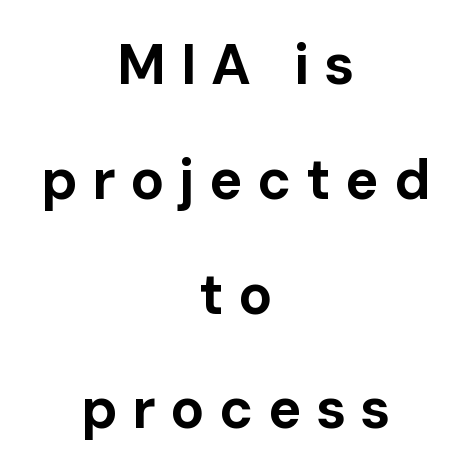
{"serif": "no", "italic": "no", "bold": "yes", "weight": "bold", "width": "normal", "stroke_contrast": "low", "x_height": "medium", "monospaced": "no", "underline": "no", "align": "center", "line_spacing": "loose", "line_spacing_ratio": 2.05, "letter_spacing": "wide", "letter_spacing_em": 0.26, "glyph_px": 56}
